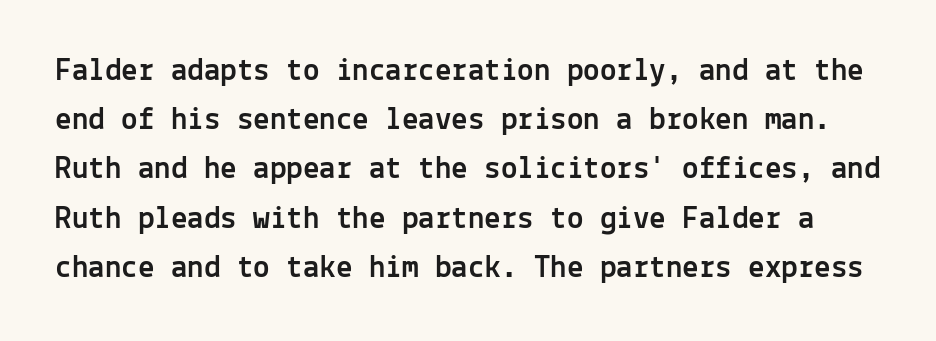
Is there much room between lines? A standard amount, neither cramped nor airy. Inter-character spacing is left at the font's built-in metrics. The face used here is monospaced, like something from a code editor. No feet cap the strokes, marking this as sans-serif type.
